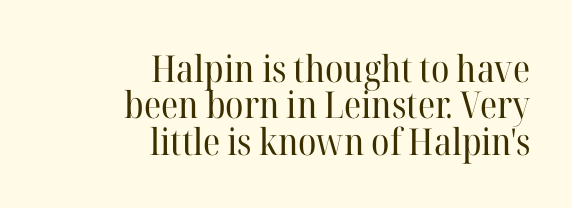
{"serif": "yes", "italic": "no", "bold": "no", "weight": "regular", "width": "normal", "stroke_contrast": "high", "x_height": "medium", "monospaced": "no", "underline": "no", "align": "right", "line_spacing": "tight", "line_spacing_ratio": 0.98, "letter_spacing": "normal", "letter_spacing_em": 0.0, "glyph_px": 37}
